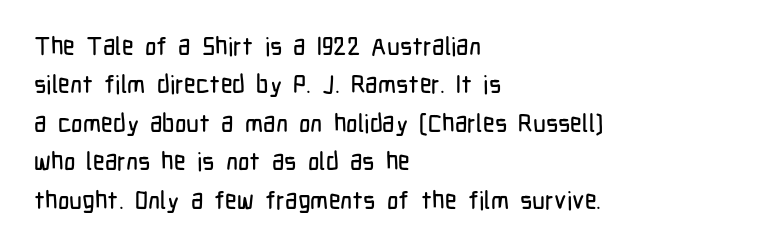
These lines stack with their left ends in a neat column. This is the regular roman posture of the typeface. Leading matches the norm, producing a regular column. No extra tracking has been applied to these lines. Type without underlining.
